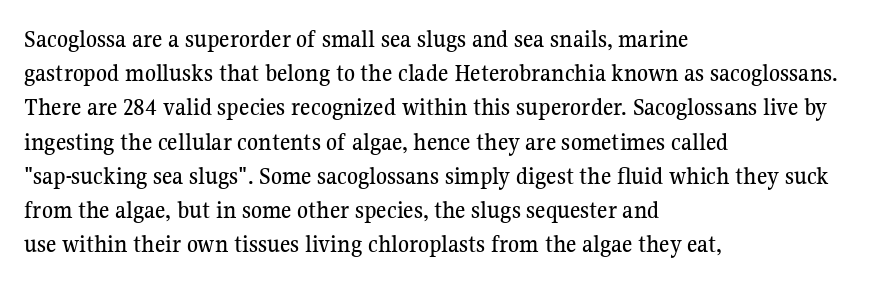
The image shows 25 px text type, upright; set left-aligned, normal line spacing (1.37x), normal letter spacing, not underlined.
